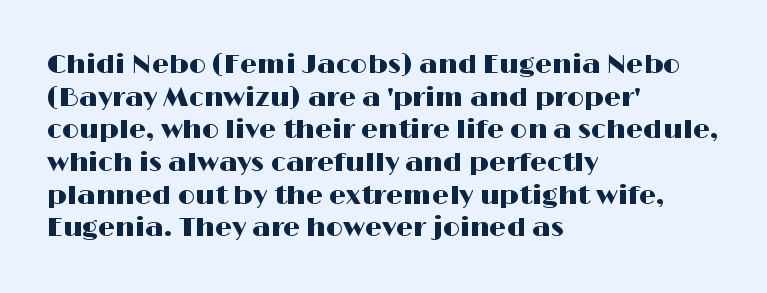
Words float on clear page, feet unadorned. Words appear dense and cohesive because spacing is normal. The lettering holds an erect, upright posture throughout. If you drew a ruler down the left edge, every line would touch it.
